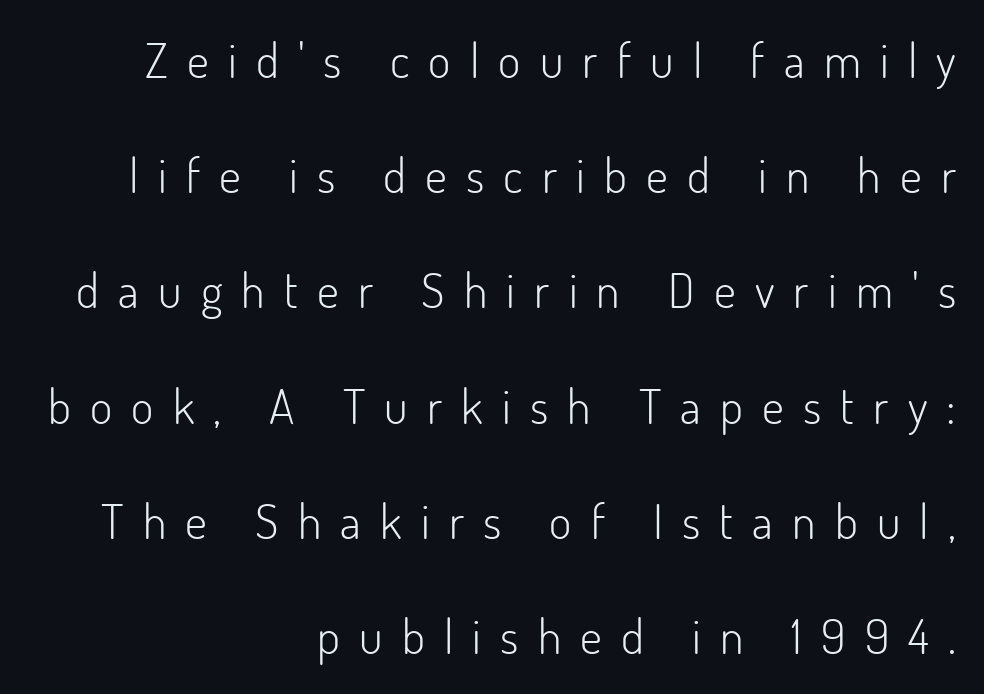
A great deal of white space separates one row of letters from the next. This rendering features lettering with no underline. Observe the absence of serifs on each vertical stroke in this sample. Is the stroke heavy? The answer is a plain regular-or-lighter. The letterforms stand isolated, each surrounded by extra space.
